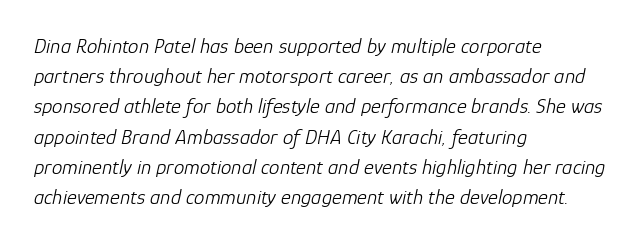
The whole block is typeset with a tilt. Each stroke keeps to a modest, everyday thickness or less. Characters follow at the spacing the type designer built in. This sample keeps an unexceptional amount of space between lines. Beneath every word, the page is bare.
